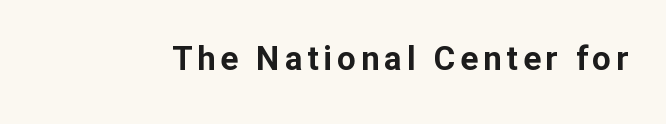
Q: Is the text bold? A: Yes.
Q: Is the text italic (slanted)? A: No, it is upright.
Q: Is the typeface a serif or a sans-serif typeface? A: Sans-serif.
Q: Is the text underlined? A: No.
Q: Width (condensed, normal, or wide)? A: Normal.
Q: Stroke contrast? A: Low.
Q: x-height? A: Medium.
Q: Monospaced? A: No.
